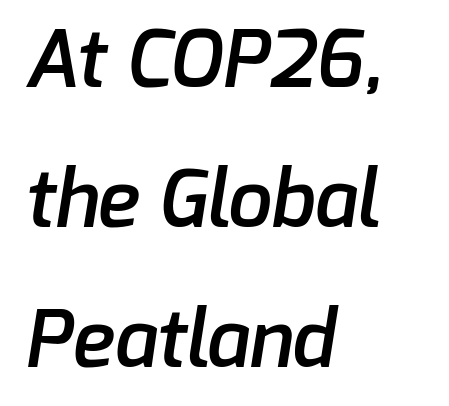
This sample is left-justified, so line endings fall wherever the words run out. Spacing verdict: proportional, widths tailored to each character. The gaps between neighbouring characters are ordinary and unremarkable. The letters are semibold — heavier than regular but short of a full bold. Nope, no serifs anywhere on these letters.
